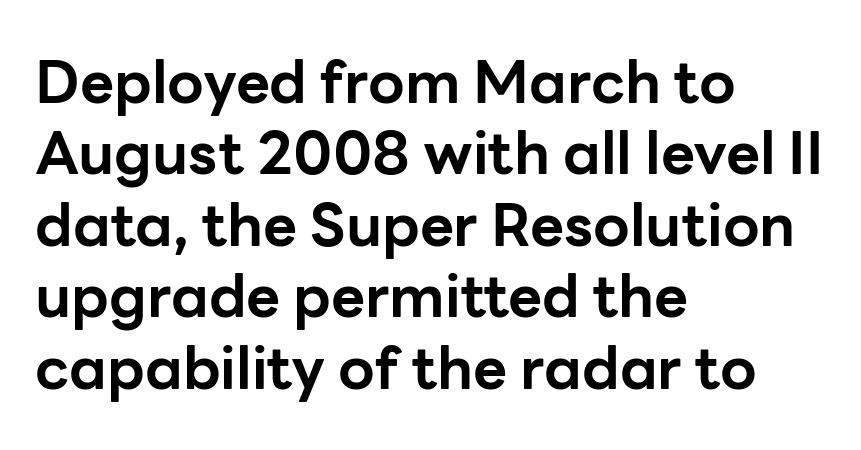
Q: Is the text bold? A: Yes.
Q: Is the text italic (slanted)? A: No, it is upright.
Q: Is the typeface a serif or a sans-serif typeface? A: Sans-serif.
Q: Is the text underlined? A: No.
Q: How is the paragraph aligned? A: Left-aligned.
Q: Is the spacing between letters normal or unusually wide? A: Normal.
Q: Width (condensed, normal, or wide)? A: Normal.
Q: Stroke contrast? A: Low.
Q: x-height? A: Medium.
Q: Monospaced? A: No.
